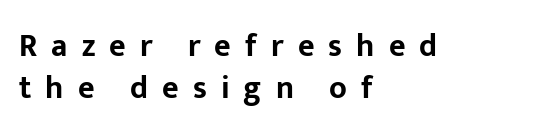
The image shows 32 px bold sans-serif type, upright; set left-aligned, normal line spacing (1.32x), unusually wide letter spacing (+0.44 em), not underlined; low stroke contrast and a medium x-height.
